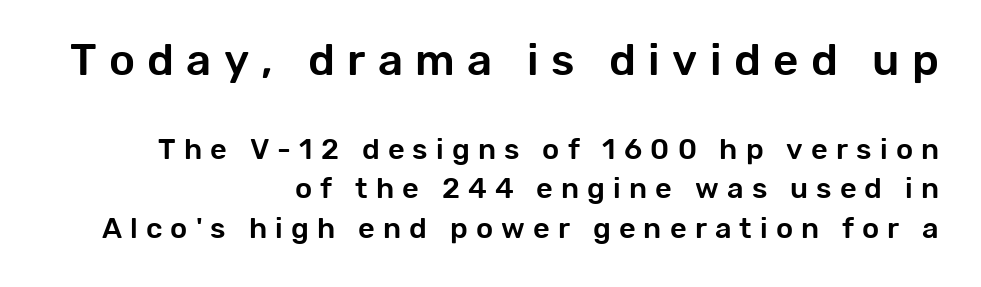
Q: Is the text italic (slanted)? A: No, it is upright.
Q: Is the typeface a serif or a sans-serif typeface? A: Sans-serif.
Q: Is the text underlined? A: No.
Q: How is the paragraph aligned? A: Right-aligned.
Q: Is the spacing between letters normal or unusually wide? A: Unusually wide.
Q: Is the spacing between lines tight, normal or loose? A: Normal.
Q: Which block of text is set in a larger size, the first (top) or the second (bottom)? A: The first (top) one.
Q: Width (condensed, normal, or wide)? A: Normal.
Q: Stroke contrast? A: Low.
Q: x-height? A: Medium.
Q: Monospaced? A: No.
